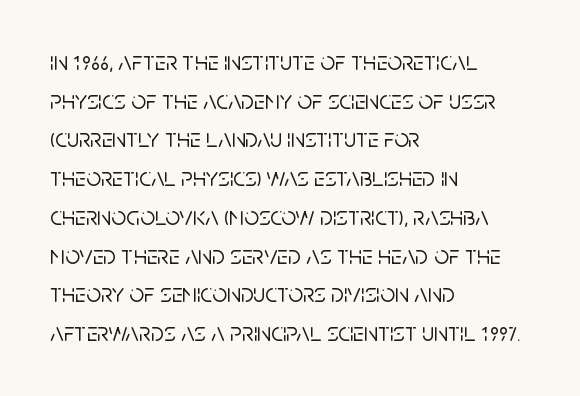
{"italic": "no", "underline": "no", "align": "left", "line_spacing": "normal", "line_spacing_ratio": 1.49, "letter_spacing": "normal", "letter_spacing_em": 0.0, "glyph_px": 26}
